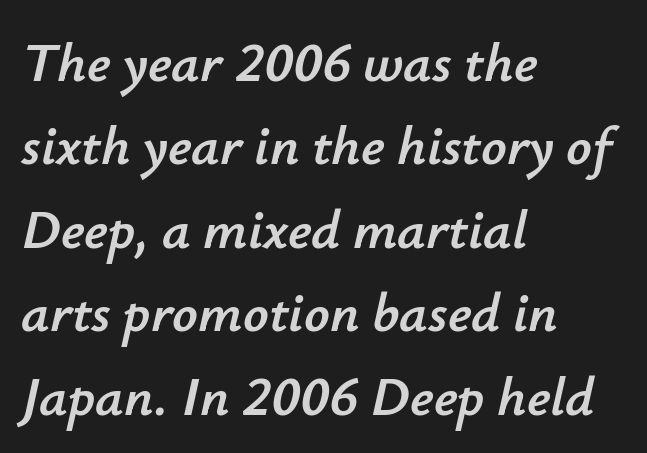
Q: Is the text italic (slanted)? A: Yes, it leans right by about 12 degrees.
Q: Is the text underlined? A: No.
Q: How is the paragraph aligned? A: Left-aligned.
Q: Is the spacing between letters normal or unusually wide? A: Normal.
Q: Is the spacing between lines tight, normal or loose? A: Normal.
Q: Width (condensed, normal, or wide)? A: Normal.
Q: Stroke contrast? A: Low.
Q: x-height? A: Small.
Q: Monospaced? A: No.
